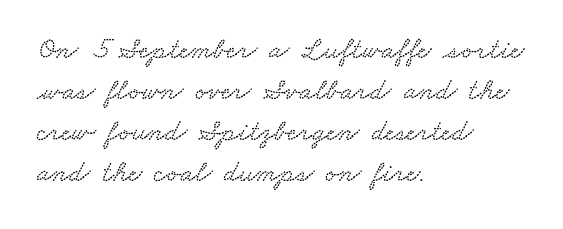
{"width": "wide", "stroke_contrast": "low", "x_height": "small", "monospaced": "no", "underline": "no", "align": "left", "line_spacing": "normal", "line_spacing_ratio": 1.37, "letter_spacing": "normal", "letter_spacing_em": 0.0, "glyph_px": 30}
